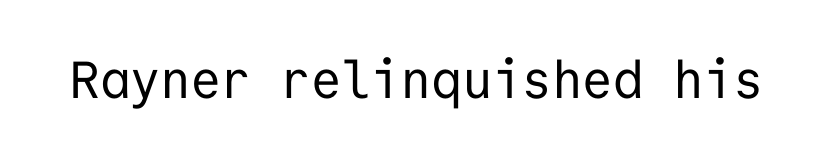
Looks like terminal output: every glyph gets an equal slot. The characters are drawn with everyday or finer stroke widths. The rendering shows plain stroke endings on the letterforms — a sans-serif design. The zone under the glyphs is completely vacant.
